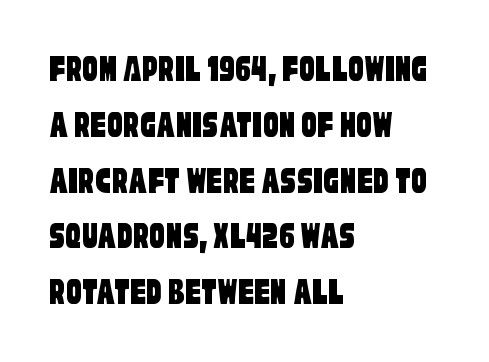
{"serif": "no", "width": "condensed", "stroke_contrast": "low", "x_height": "large", "monospaced": "no", "underline": "no", "align": "left", "line_spacing": "normal", "line_spacing_ratio": 1.43, "letter_spacing": "normal", "letter_spacing_em": 0.0, "glyph_px": 39}
